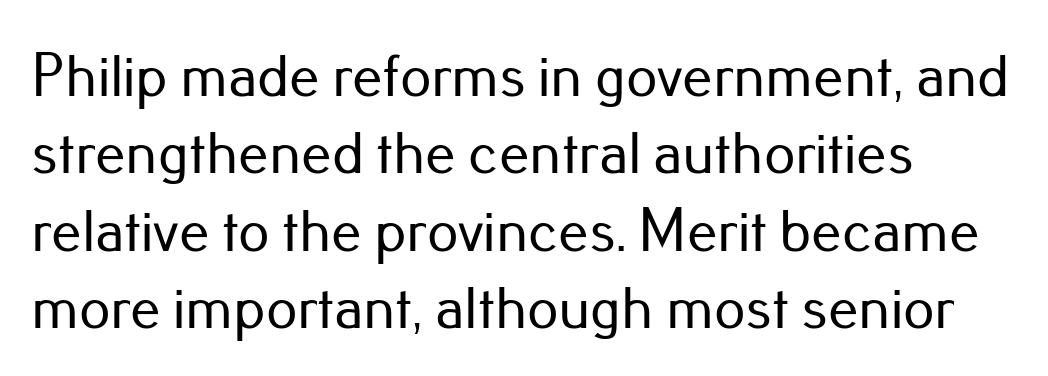
Q: Is the text italic (slanted)? A: No, it is upright.
Q: Is the typeface a serif or a sans-serif typeface? A: Sans-serif.
Q: Is the text underlined? A: No.
Q: How is the paragraph aligned? A: Left-aligned.
Q: Is the spacing between letters normal or unusually wide? A: Normal.
Q: Is the spacing between lines tight, normal or loose? A: Normal.
Q: Width (condensed, normal, or wide)? A: Normal.
Q: Stroke contrast? A: Low.
Q: x-height? A: Small.
Q: Monospaced? A: No.
